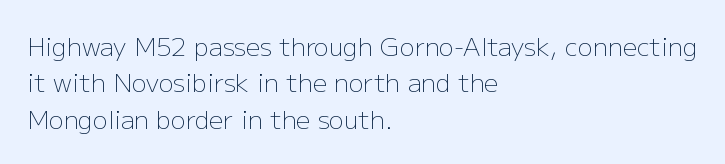
Q: Is the text bold? A: No.
Q: Is the text italic (slanted)? A: No, it is upright.
Q: Is the text underlined? A: No.
Q: How is the paragraph aligned? A: Left-aligned.
Q: Is the spacing between letters normal or unusually wide? A: Normal.
Q: Is the spacing between lines tight, normal or loose? A: Normal.
